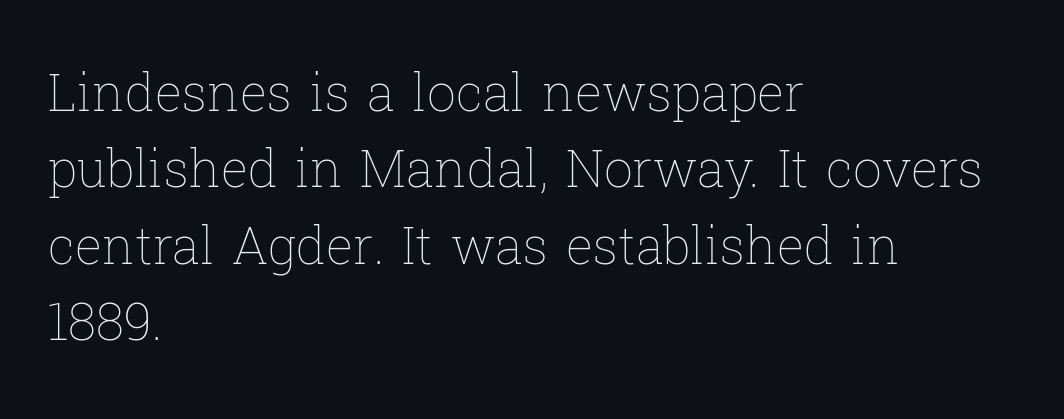
The letterforms sit shoulder to shoulder at normal distance. Letters have the restrained weight of plain body copy at most. Each row of text sits above clean, open space. Spacing verdict: proportional, widths tailored to each character. Short and long lines alike share a common starting point at left. The specimen reads as upright at a glance.
